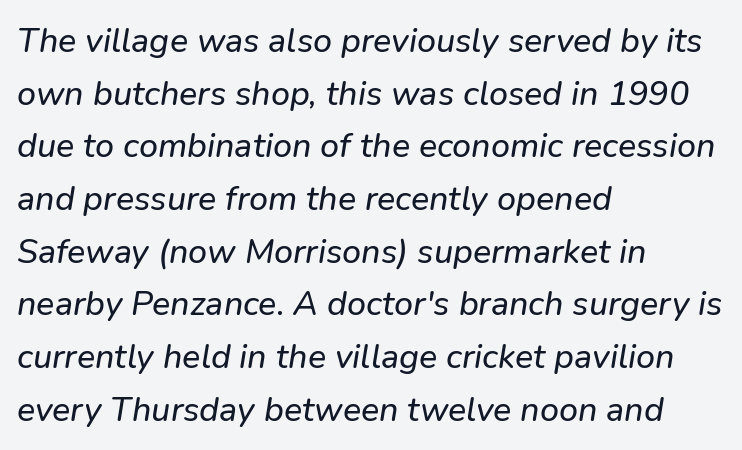
The image shows 34 px sans-serif type; set left-aligned, normal line spacing (1.55x), normal letter spacing, not underlined; low stroke contrast and a medium x-height.
